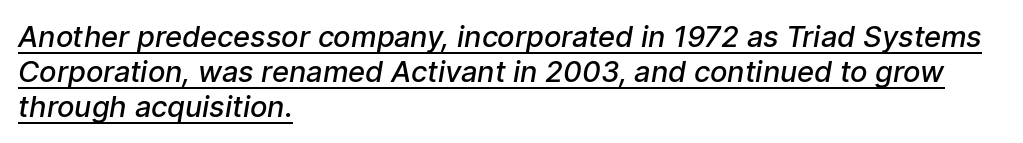
The characters display no serif detailing; their extremities are plain. Think of a printed novel: that variable character pitch is what you see here. If you drew a ruler down the left edge, every line would touch it. Tracking value appears to be zero — textbook default spacing. This sample carries an underscore along the baseline area. A fair bit of extra ink — the face is semibold, not bold.
